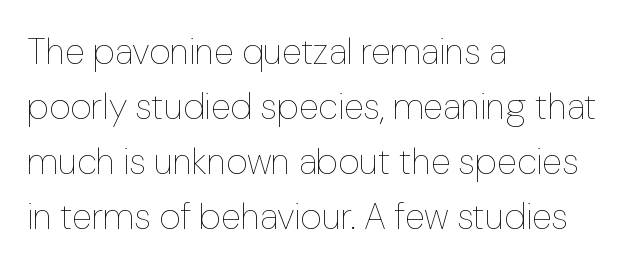
Left-aligned paragraph, ragged on the right. Clear beneath every line of the passage. The passage shown stacks its lines at a standard gap. Spacing verdict: proportional, widths tailored to each character. Characters follow at the spacing the type designer built in.
